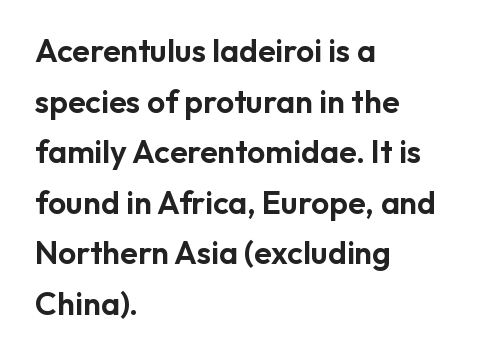
{"serif": "no", "italic": "no", "width": "normal", "stroke_contrast": "low", "x_height": "medium", "monospaced": "no", "underline": "no", "align": "left", "line_spacing": "normal", "line_spacing_ratio": 1.58, "letter_spacing": "normal", "letter_spacing_em": 0.0, "glyph_px": 32}
